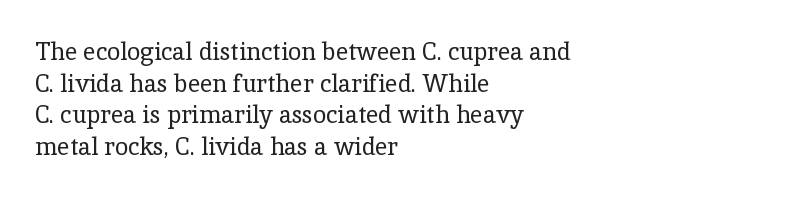
Q: Is the text bold? A: No.
Q: Is the text italic (slanted)? A: No, it is upright.
Q: Is the text underlined? A: No.
Q: How is the paragraph aligned? A: Left-aligned.
Q: Is the spacing between letters normal or unusually wide? A: Normal.
Q: Is the spacing between lines tight, normal or loose? A: Normal.
